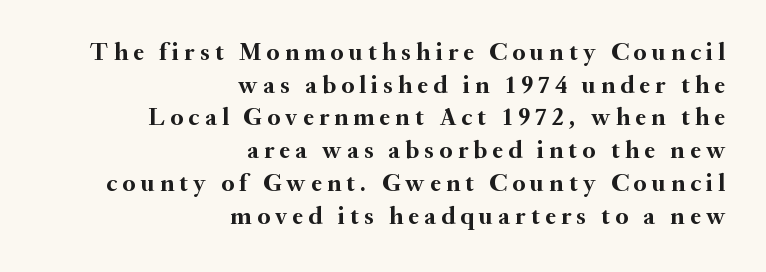
Q: Is the text bold? A: Yes.
Q: Is the text italic (slanted)? A: No, it is upright.
Q: Is the text underlined? A: No.
Q: How is the paragraph aligned? A: Right-aligned.
Q: Is the spacing between letters normal or unusually wide? A: Unusually wide.
Q: Is the spacing between lines tight, normal or loose? A: Normal.
